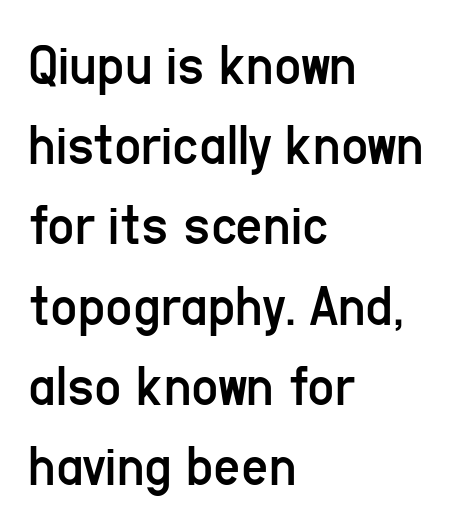
If you drew a ruler down the left edge, every line would touch it. Short note: letters normally spaced. Reading down the column, the eye jumps a familiar distance to each next line. Type style note: lacks serifs. Each letter keeps its own natural width here, so spacing adapts to shape. Underlining? Definitely not there.
